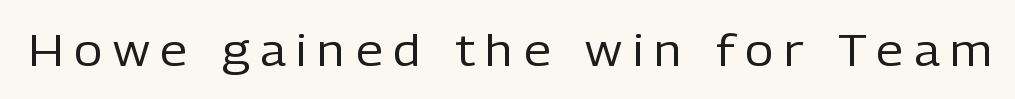
Q: Is the text bold? A: No.
Q: Is the text italic (slanted)? A: No, it is upright.
Q: Is the typeface a serif or a sans-serif typeface? A: Sans-serif.
Q: Is the text underlined? A: No.
Q: Is the spacing between letters normal or unusually wide? A: Unusually wide.
Q: Width (condensed, normal, or wide)? A: Normal.
Q: Stroke contrast? A: Low.
Q: x-height? A: Medium.
Q: Monospaced? A: No.
